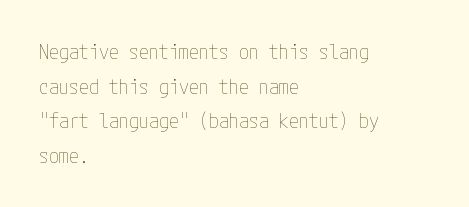
The image shows 20 px text type, upright; set left-aligned, line spacing 1.73x, normal letter spacing, not underlined.
